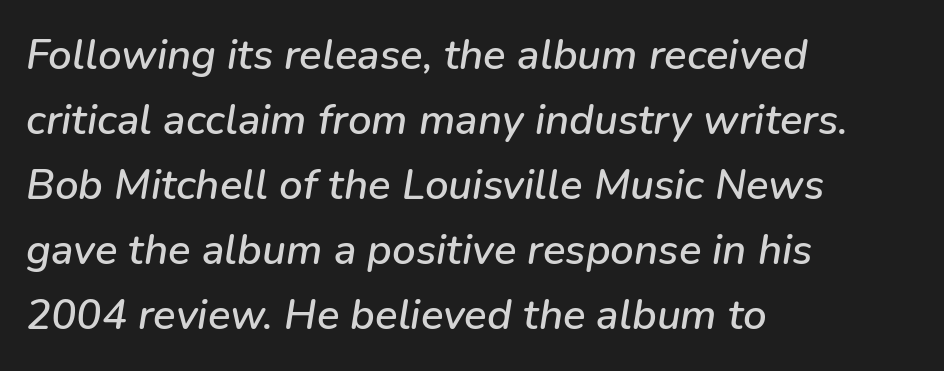
Nobody drew a line under any word here. This sample has the flowing, uneven cadence of proportional lettering. Horizontally, the lines are justified to the leading edge only. One glance says typical: line gaps are just what's usual. Does the lettering tilt? It does — this is italic.
